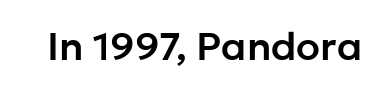
The image shows 39 px sans-serif type, upright; set normal letter spacing, not underlined; low stroke contrast and a medium x-height.
